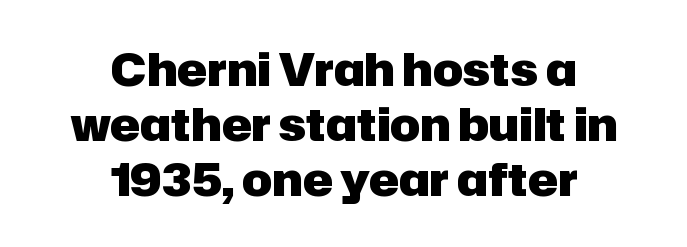
Q: Is the text bold? A: Yes.
Q: Is the text italic (slanted)? A: No, it is upright.
Q: Is the typeface a serif or a sans-serif typeface? A: Sans-serif.
Q: Is the text underlined? A: No.
Q: How is the paragraph aligned? A: Centered.
Q: Is the spacing between letters normal or unusually wide? A: Normal.
Q: Width (condensed, normal, or wide)? A: Normal.
Q: Stroke contrast? A: Low.
Q: x-height? A: Medium.
Q: Monospaced? A: No.
